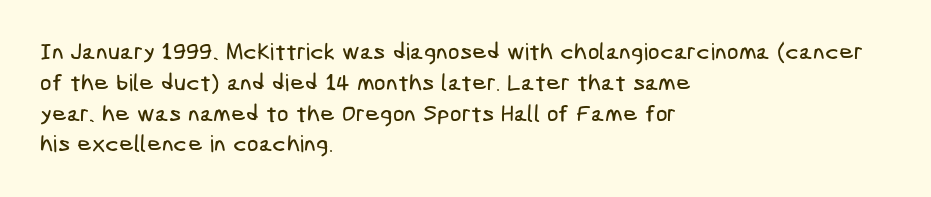
Q: Is the text underlined? A: No.
Q: How is the paragraph aligned? A: Left-aligned.
Q: Is the spacing between letters normal or unusually wide? A: Normal.
Q: Is the spacing between lines tight, normal or loose? A: Normal.
